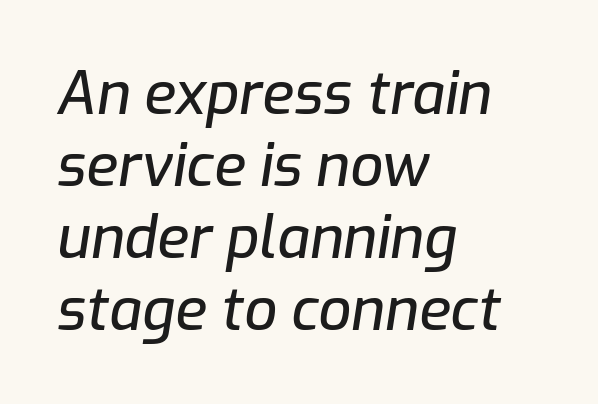
Q: Is the text italic (slanted)? A: Yes, it leans right by about 9 degrees.
Q: Is the text underlined? A: No.
Q: How is the paragraph aligned? A: Left-aligned.
Q: Is the spacing between letters normal or unusually wide? A: Normal.
Q: Width (condensed, normal, or wide)? A: Normal.
Q: Stroke contrast? A: Low.
Q: x-height? A: Medium.
Q: Monospaced? A: No.
